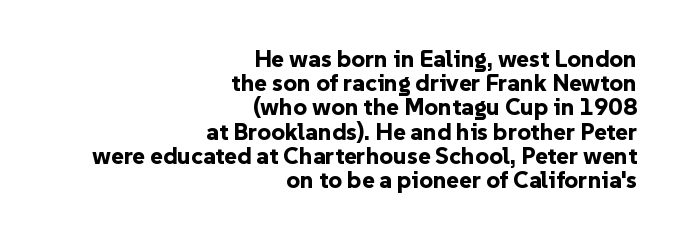
The image shows 24 px bold type, upright; set right-aligned, tight line spacing (1.01x), normal letter spacing, not underlined.
